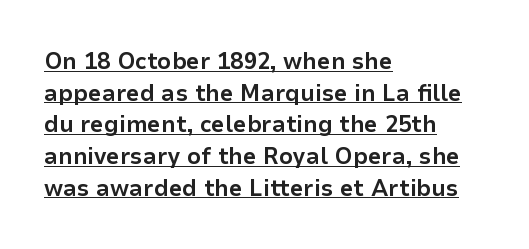
The image shows 24 px bold type, upright; set left-aligned, normal line spacing (1.32x), normal letter spacing, underlined.
